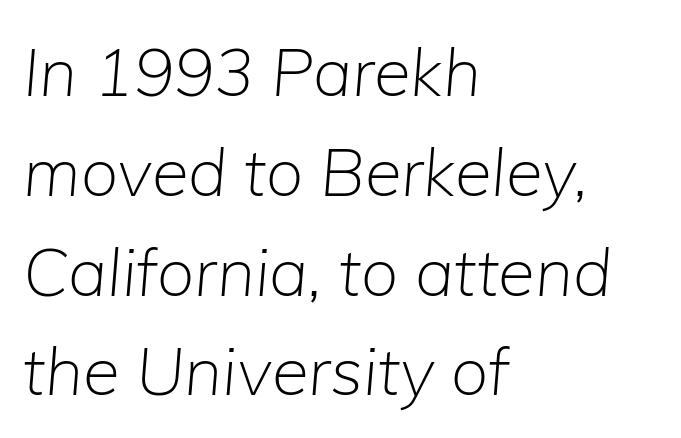
{"italic": "yes", "lean": "right", "slant_degrees": 5, "bold": "no", "weight": "light", "width": "normal", "stroke_contrast": "low", "x_height": "medium", "monospaced": "no", "underline": "no", "align": "left", "line_spacing": "normal", "line_spacing_ratio": 1.49, "letter_spacing": "normal", "letter_spacing_em": 0.0, "glyph_px": 67}
